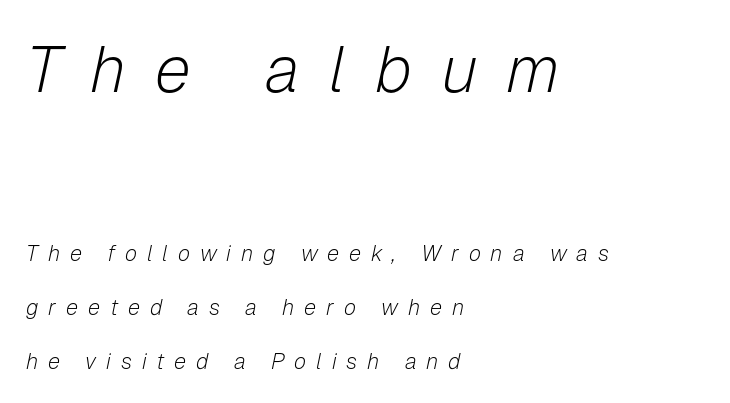
The image shows 65 px light type, italic (leaning right); set left-aligned, loose line spacing (2.46x), unusually wide letter spacing (+0.45 em), not underlined; the first (top) block is 2.95x larger; low stroke contrast and a medium x-height.
